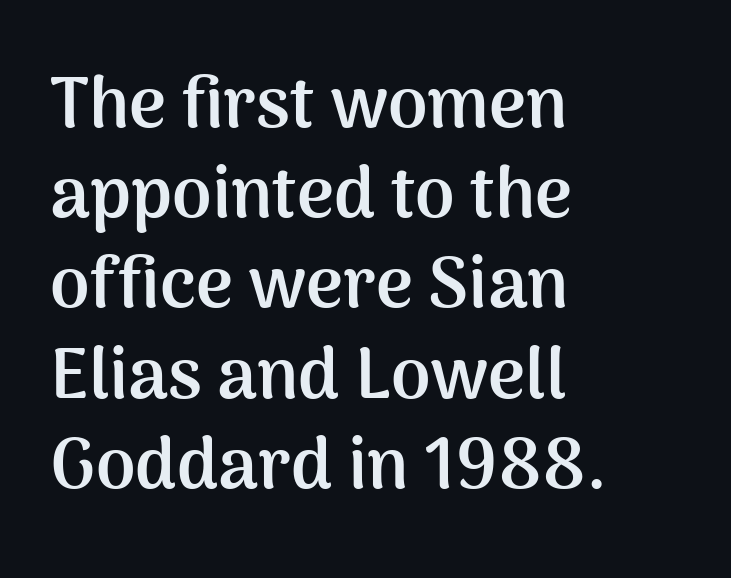
The line-height multiplier appears to be the usual default. Unmarked baselines from the first word to the last. A typesetter would label this face a sans. The rendering uses a bold face; every stroke is thick and dark.
